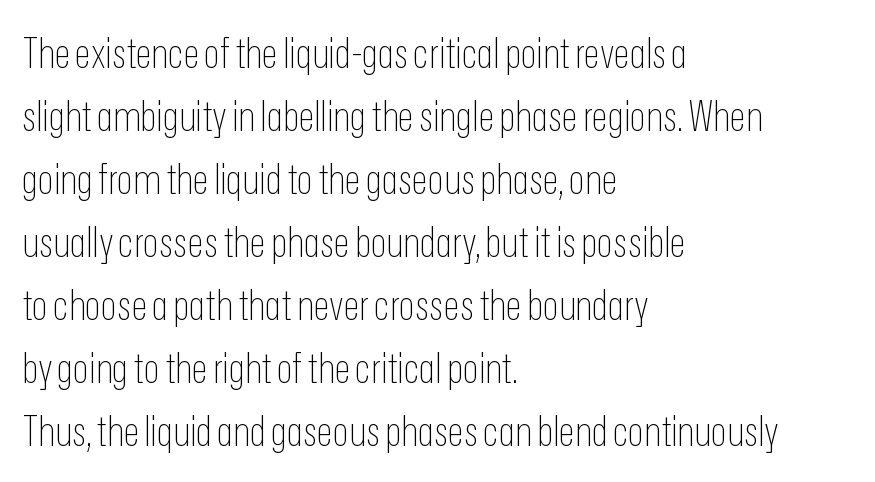
The image shows 42 px thin, condensed sans-serif type, upright; set left-aligned, normal line spacing (1.5x), normal letter spacing, not underlined; low stroke contrast and a medium x-height.
